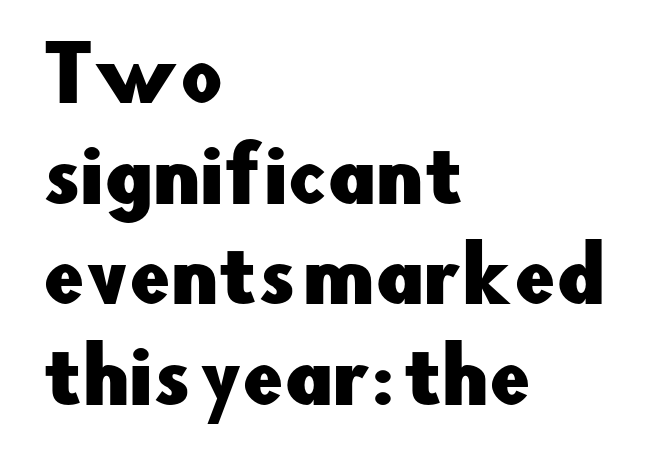
{"serif": "no", "italic": "no", "width": "normal", "stroke_contrast": "low", "x_height": "small", "monospaced": "no", "underline": "no", "align": "left", "line_spacing": "normal", "line_spacing_ratio": 1.38, "letter_spacing": "normal", "letter_spacing_em": 0.0, "glyph_px": 73}
